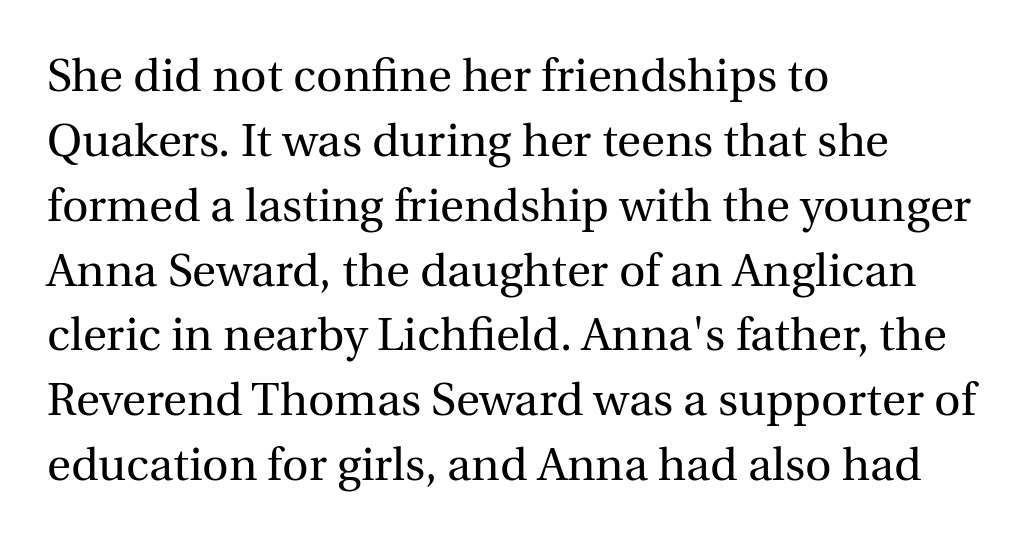
The image shows 46 px regular-weight serif type, upright; set left-aligned, normal line spacing (1.41x), normal letter spacing, not underlined; a medium x-height.
